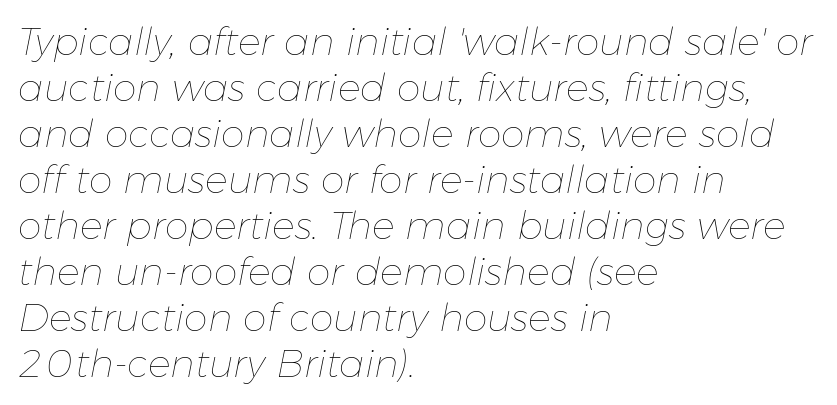
Q: Is the text bold? A: No.
Q: Is the text italic (slanted)? A: Yes, it leans right by about 11 degrees.
Q: Is the text underlined? A: No.
Q: How is the paragraph aligned? A: Left-aligned.
Q: Is the spacing between letters normal or unusually wide? A: Normal.
Q: Width (condensed, normal, or wide)? A: Normal.
Q: Stroke contrast? A: Low.
Q: x-height? A: Medium.
Q: Monospaced? A: No.
